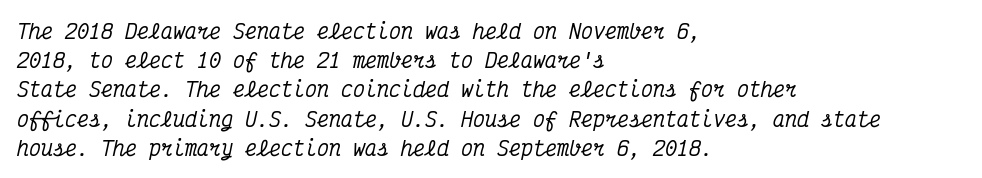
The image shows 20 px text type, italic (leaning right); set left-aligned, normal line spacing (1.46x), normal letter spacing, not underlined.
